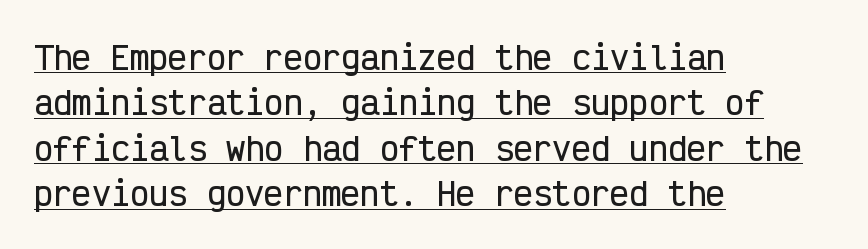
The image shows 32 px condensed sans-serif type, upright, monospaced; set left-aligned, normal line spacing (1.42x), normal letter spacing, underlined; low stroke contrast and a medium x-height.
